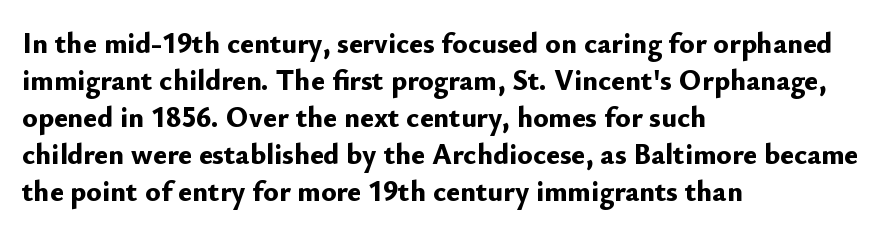
{"serif": "no", "italic": "no", "bold": "yes", "weight": "bold", "width": "normal", "stroke_contrast": "low", "x_height": "small", "monospaced": "no", "underline": "no", "align": "left", "line_spacing": "normal", "line_spacing_ratio": 1.28, "letter_spacing": "normal", "letter_spacing_em": 0.0, "glyph_px": 29}
